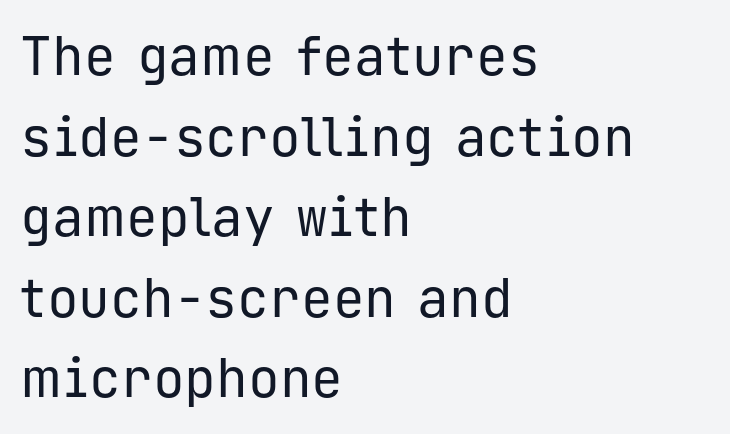
Q: Is the text bold? A: No.
Q: Is the text italic (slanted)? A: No, it is upright.
Q: Is the typeface a serif or a sans-serif typeface? A: Sans-serif.
Q: Is the text underlined? A: No.
Q: How is the paragraph aligned? A: Left-aligned.
Q: Is the spacing between letters normal or unusually wide? A: Normal.
Q: Is the spacing between lines tight, normal or loose? A: Normal.
Q: Width (condensed, normal, or wide)? A: Normal.
Q: Stroke contrast? A: Low.
Q: x-height? A: Medium.
Q: Monospaced? A: Yes.
